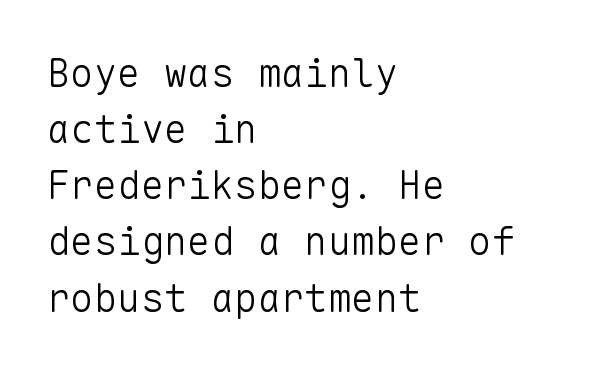
The image shows 39 px light sans-serif type, upright, monospaced; set left-aligned, normal line spacing (1.44x), normal letter spacing, not underlined; low stroke contrast and a medium x-height.
